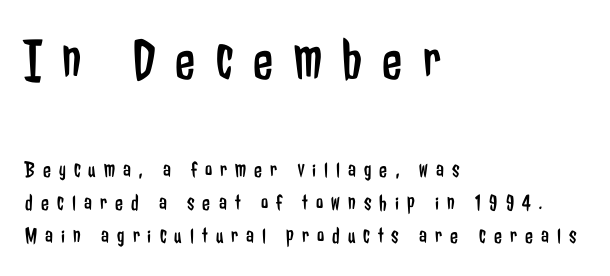
{"serif": "no", "italic": "no", "bold": "no", "weight": "regular", "width": "condensed", "stroke_contrast": "low", "x_height": "medium", "monospaced": "no", "underline": "no", "align": "left", "line_spacing": "normal", "line_spacing_ratio": 1.44, "letter_spacing": "wide", "letter_spacing_em": 0.35, "larger_block": "first", "size_ratio": 2.52, "glyph_px": 58}
